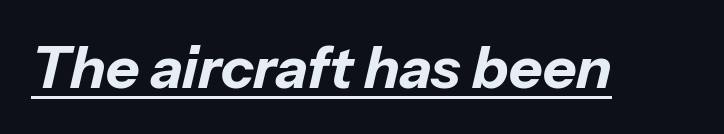
{"italic": "yes", "lean": "right", "slant_degrees": 13, "bold": "yes", "weight": "bold", "width": "normal", "stroke_contrast": "low", "x_height": "medium", "monospaced": "no", "underline": "yes", "letter_spacing": "normal", "letter_spacing_em": 0.0, "glyph_px": 58}
